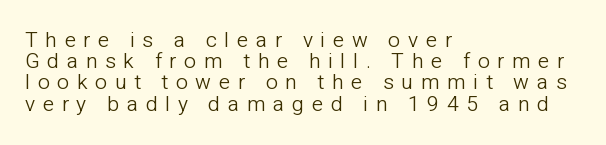
The image shows 21 px text type, upright; set left-aligned, tight line spacing (1.01x), unusually wide letter spacing (+0.37 em), not underlined.
